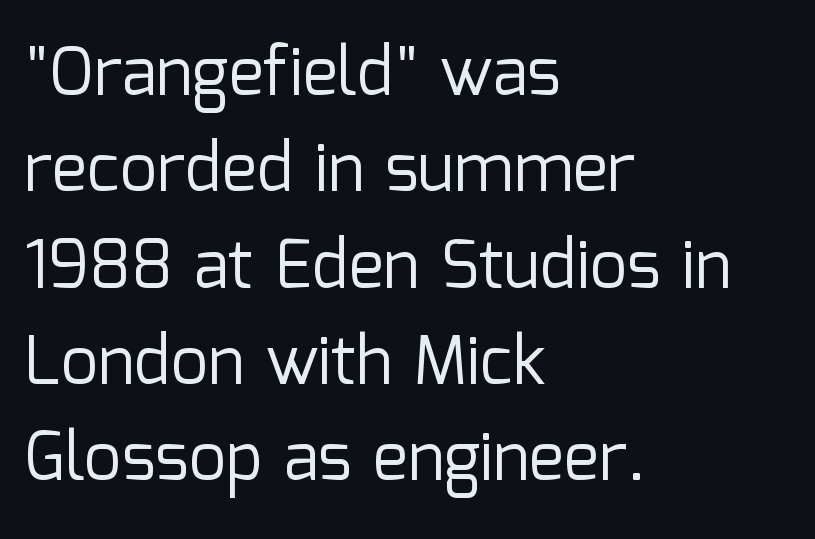
{"serif": "no", "italic": "no", "bold": "no", "weight": "regular", "width": "normal", "stroke_contrast": "low", "x_height": "medium", "monospaced": "no", "underline": "no", "align": "left", "line_spacing": "normal", "line_spacing_ratio": 1.46, "letter_spacing": "normal", "letter_spacing_em": 0.0, "glyph_px": 66}
